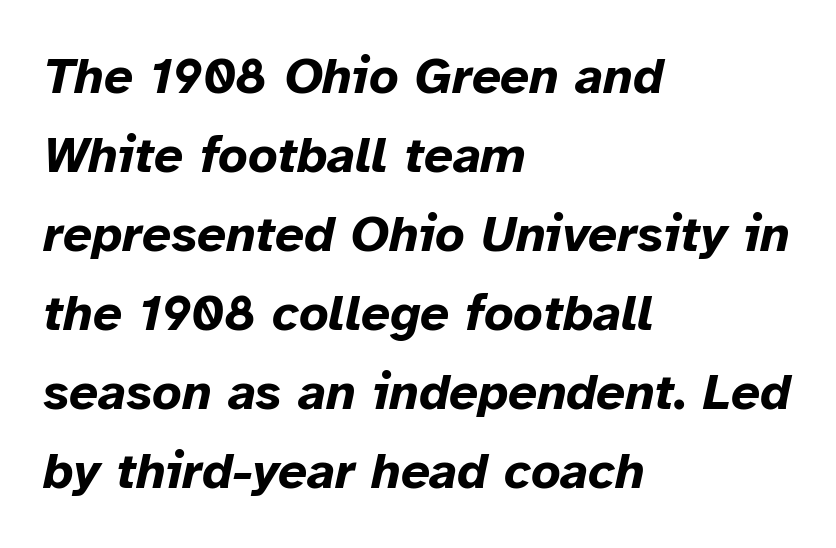
Q: Is the text bold? A: Yes.
Q: Is the text italic (slanted)? A: Yes, it leans right by about 12 degrees.
Q: Is the text underlined? A: No.
Q: How is the paragraph aligned? A: Left-aligned.
Q: Is the spacing between letters normal or unusually wide? A: Normal.
Q: Is the spacing between lines tight, normal or loose? A: Normal.
Q: Width (condensed, normal, or wide)? A: Normal.
Q: Stroke contrast? A: Low.
Q: x-height? A: Medium.
Q: Monospaced? A: No.
